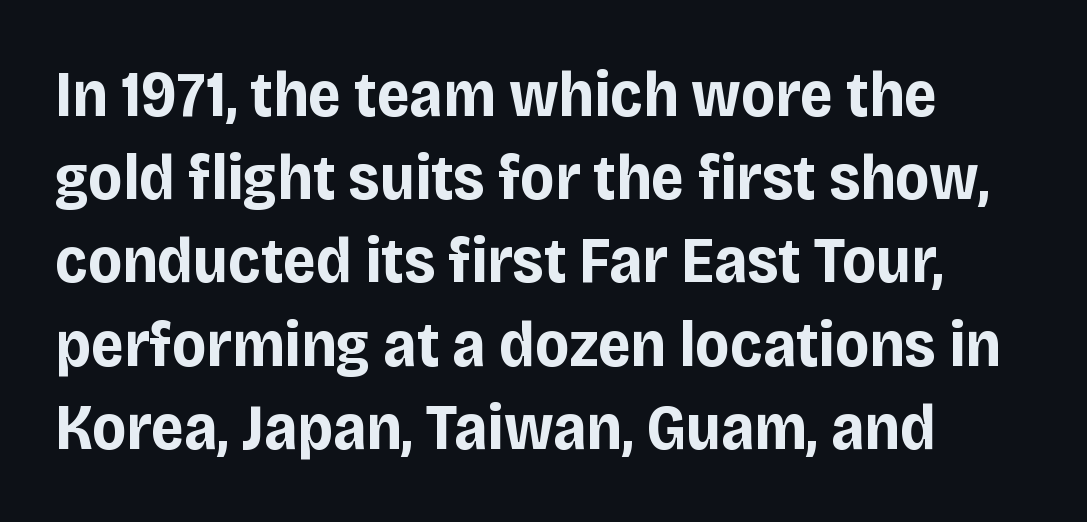
{"serif": "no", "italic": "no", "bold": "yes", "weight": "bold", "width": "normal", "stroke_contrast": "low", "x_height": "large", "monospaced": "no", "underline": "no", "line_spacing": "normal", "line_spacing_ratio": 1.28, "letter_spacing": "normal", "letter_spacing_em": 0.0, "glyph_px": 65}
